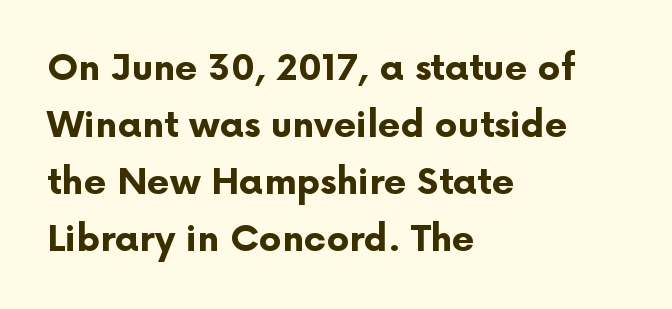
It's the straight-up-and-down kind of type. The strip under each line holds only bare page. The text was rendered using a sans face with plain stroke endings. The line texture is even and compact thanks to regular tracking. Stroke thickness is high; the sample reads as a true bold.
